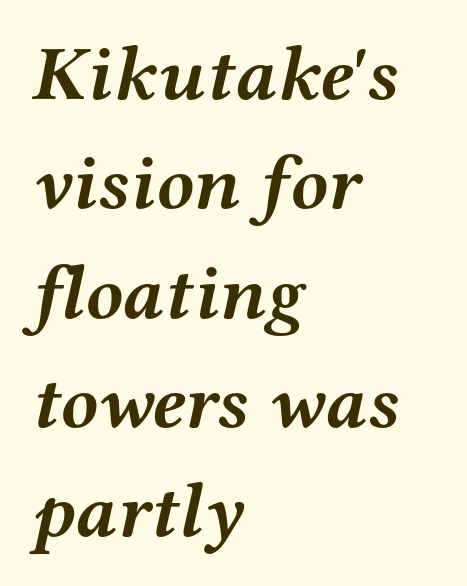
Q: Is the text bold? A: Yes.
Q: Is the text italic (slanted)? A: Yes, it leans right by about 12 degrees.
Q: Is the typeface a serif or a sans-serif typeface? A: Serif.
Q: Is the text underlined? A: No.
Q: How is the paragraph aligned? A: Left-aligned.
Q: Is the spacing between letters normal or unusually wide? A: Normal.
Q: Is the spacing between lines tight, normal or loose? A: Normal.
Q: Width (condensed, normal, or wide)? A: Wide.
Q: Stroke contrast? A: Medium.
Q: x-height? A: Medium.
Q: Monospaced? A: No.
